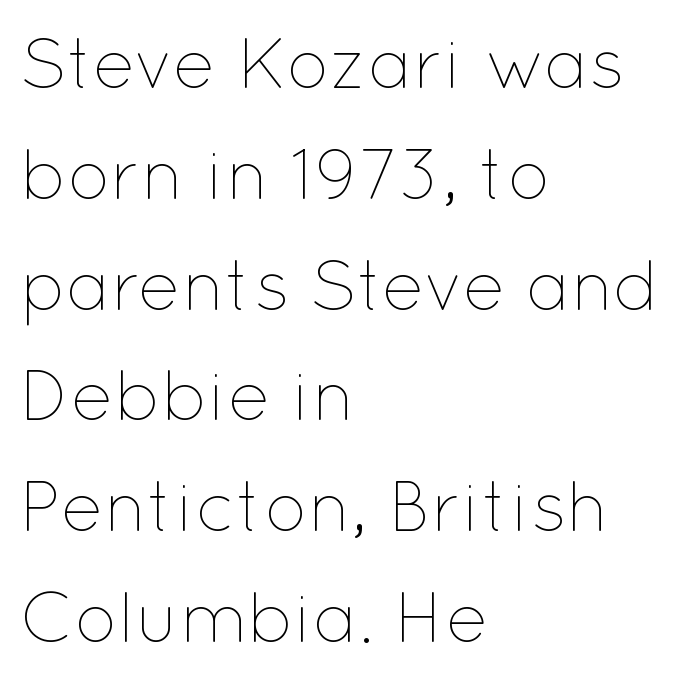
Q: Is the text bold? A: No.
Q: Is the text italic (slanted)? A: No, it is upright.
Q: Is the text underlined? A: No.
Q: How is the paragraph aligned? A: Left-aligned.
Q: Is the spacing between letters normal or unusually wide? A: Normal.
Q: Is the spacing between lines tight, normal or loose? A: Normal.
Q: Width (condensed, normal, or wide)? A: Normal.
Q: Stroke contrast? A: Low.
Q: x-height? A: Medium.
Q: Monospaced? A: No.
